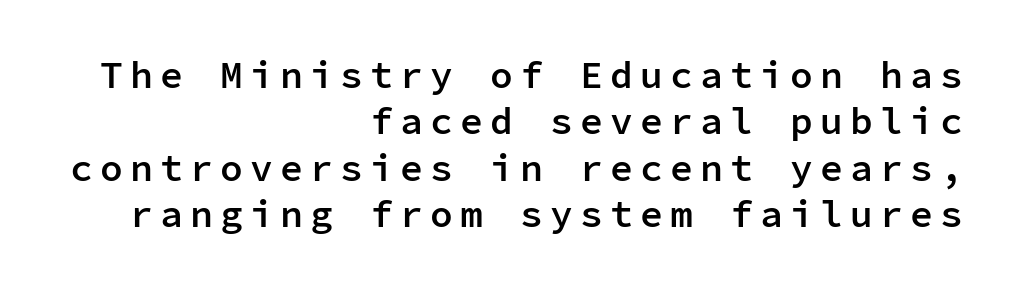
The image shows 38 px semibold sans-serif type, upright, monospaced; set right-aligned, line spacing 1.22x, not underlined; low stroke contrast and a medium x-height.
